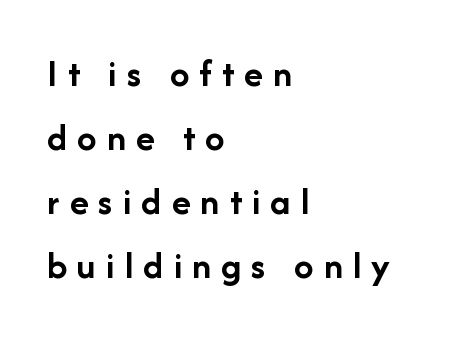
The image shows 39 px semibold sans-serif type, upright; set left-aligned, normal line spacing (1.64x), unusually wide letter spacing (+0.26 em), not underlined; low stroke contrast and a medium x-height.
